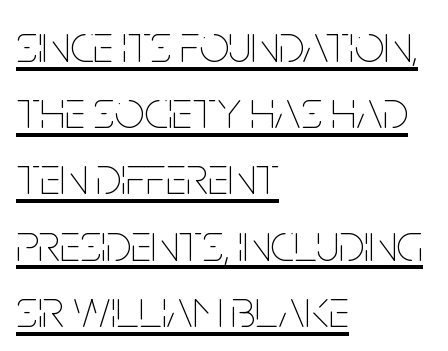
Rows of type keep a routine distance in the vertical direction. The typography opts for an upright posture over an oblique one. The strokes carry an ordinary text weight at most. Words appear dense and cohesive because spacing is normal. Note the varied advance widths — an 'i' is clearly narrower than an 'm'.
